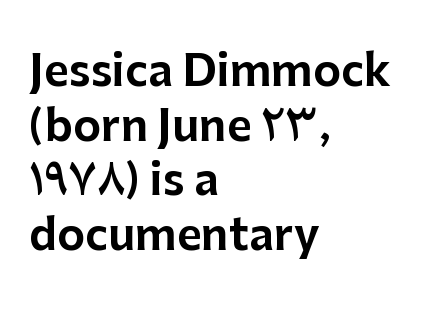
The passage shown is typed in a proportional face where columns would drift. This is roman type, the default non-slanted kind. Nothing unusual about the tracking: characters are spaced as the font intends. Regarding serifs, this sample does without them. Words float on clear page, feet unadorned. The lines in this sample share a left origin and differ only in where they stop.
